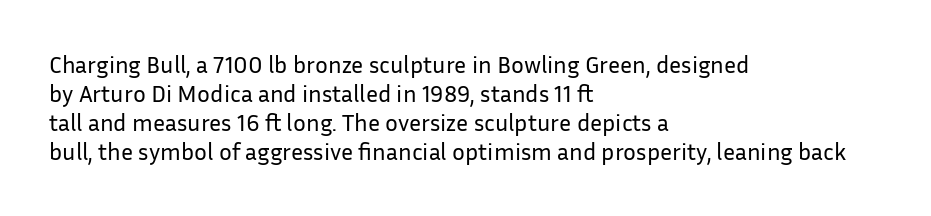
Q: Is the text bold? A: No.
Q: Is the text italic (slanted)? A: No, it is upright.
Q: Is the text underlined? A: No.
Q: How is the paragraph aligned? A: Left-aligned.
Q: Is the spacing between letters normal or unusually wide? A: Normal.
